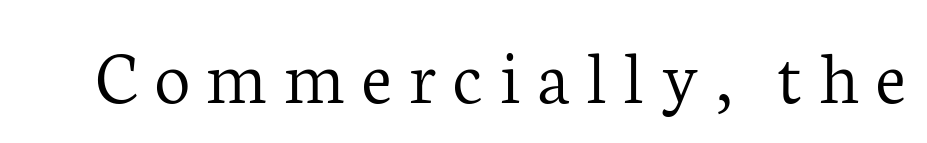
Q: Is the text bold? A: No.
Q: Is the text italic (slanted)? A: No, it is upright.
Q: Is the typeface a serif or a sans-serif typeface? A: Serif.
Q: Is the text underlined? A: No.
Q: Is the spacing between letters normal or unusually wide? A: Unusually wide.
Q: Width (condensed, normal, or wide)? A: Normal.
Q: Stroke contrast? A: Low.
Q: x-height? A: Medium.
Q: Monospaced? A: No.
